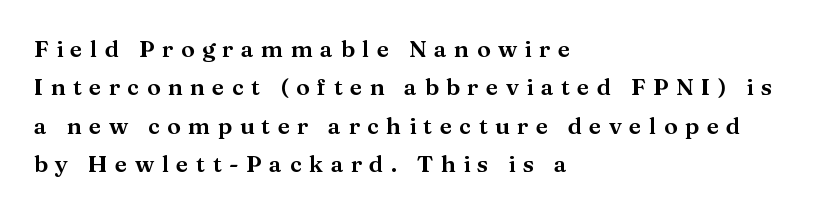
The letters stand straight up with perfectly vertical stems. If you measured baseline to baseline, you'd find a middling distance. The passage is arranged the way most books set body copy — flush left. Letter spacing: wide. Type without underlining.
